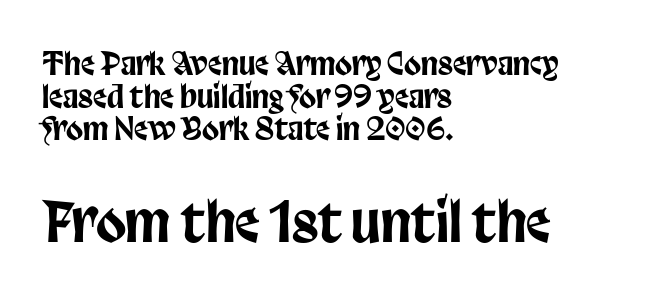
A clean baseline with only descenders dipping below it. This is sans-serif lettering, the kind often seen on screens and signage. Spacing verdict: proportional, widths tailored to each character. Is the block centered? No — it sits flush against the left margin. Is there much room between lines? No — they nearly touch. The passage shown begins with its smaller block and ends with its larger one.
